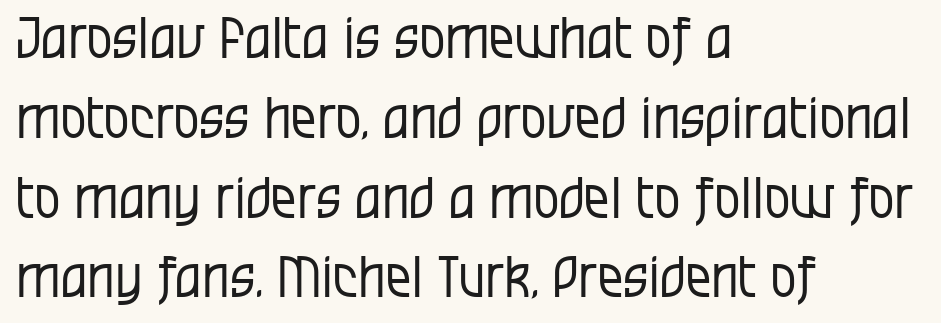
Q: Is the text bold? A: No.
Q: Is the text italic (slanted)? A: No, it is upright.
Q: Is the typeface a serif or a sans-serif typeface? A: Sans-serif.
Q: Is the text underlined? A: No.
Q: How is the paragraph aligned? A: Left-aligned.
Q: Is the spacing between letters normal or unusually wide? A: Normal.
Q: Is the spacing between lines tight, normal or loose? A: Normal.
Q: Width (condensed, normal, or wide)? A: Condensed.
Q: Stroke contrast? A: Low.
Q: x-height? A: Large.
Q: Monospaced? A: No.
